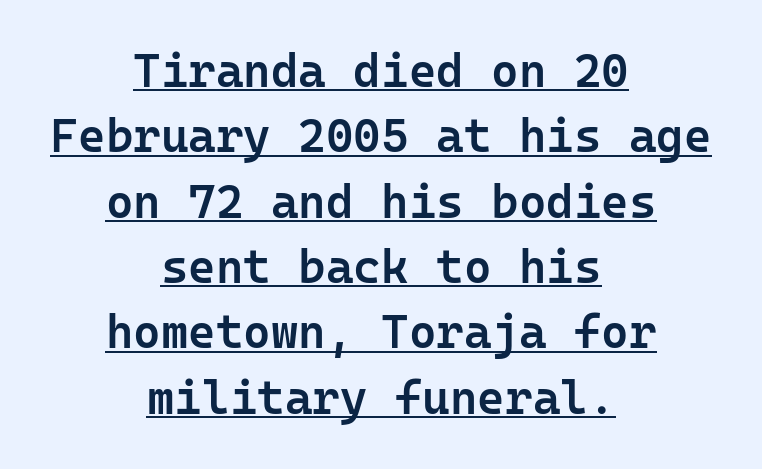
The image shows 47 px semibold sans-serif type, upright, monospaced; set centered, normal line spacing (1.39x), normal letter spacing, underlined; low stroke contrast and a medium x-height.
